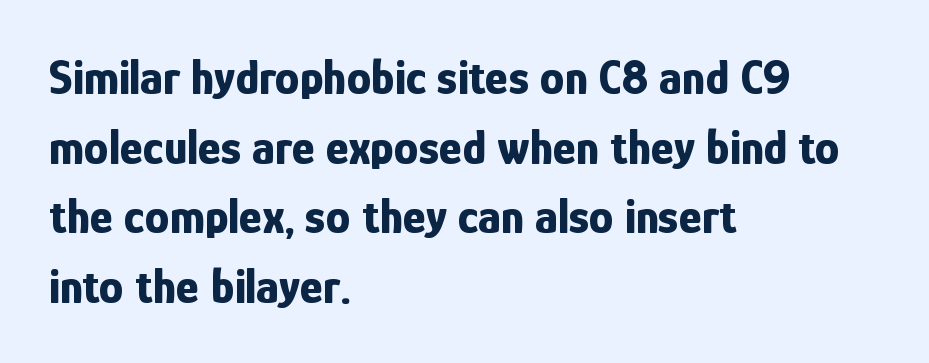
The image shows 49 px bold, condensed sans-serif type, upright; set left-aligned, normal line spacing (1.42x), normal letter spacing, not underlined; low stroke contrast and a medium x-height.
